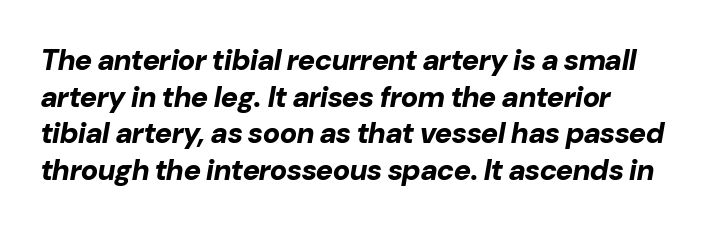
Q: Is the text bold? A: Yes.
Q: Is the text italic (slanted)? A: Yes, it leans right by about 10 degrees.
Q: Is the text underlined? A: No.
Q: Is the spacing between letters normal or unusually wide? A: Normal.
Q: Is the spacing between lines tight, normal or loose? A: Normal.
Q: Width (condensed, normal, or wide)? A: Normal.
Q: Stroke contrast? A: Low.
Q: x-height? A: Medium.
Q: Monospaced? A: No.
